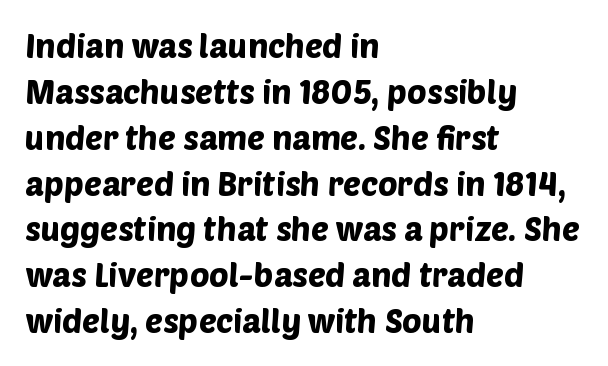
Nobody touched the tracking dial on this one. Is there much room between lines? A standard amount, neither cramped nor airy. Notice how the passage keeps a crisp vertical edge on the left only. Examine the stroke ends and you'll find no serifs. Bare-footed words on every line. Each letter keeps its own natural width here, so spacing adapts to shape.
